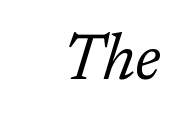
Q: Is the text bold? A: No.
Q: Is the text italic (slanted)? A: Yes, it leans right by about 17 degrees.
Q: Is the typeface a serif or a sans-serif typeface? A: Serif.
Q: Is the text underlined? A: No.
Q: Is the spacing between letters normal or unusually wide? A: Normal.
Q: Width (condensed, normal, or wide)? A: Normal.
Q: Stroke contrast? A: Low.
Q: x-height? A: Medium.
Q: Monospaced? A: No.
